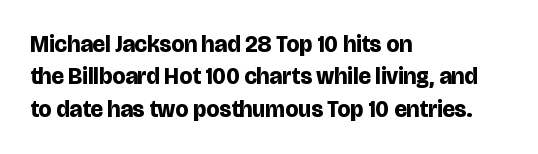
The image shows 23 px bold type, upright; set left-aligned, normal line spacing (1.41x), normal letter spacing, not underlined.
